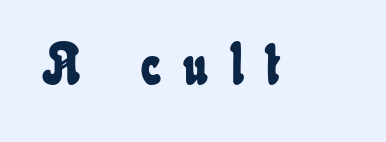
The image shows 57 px condensed type; set unusually wide letter spacing (+0.42 em), not underlined; low stroke contrast and a small x-height.
